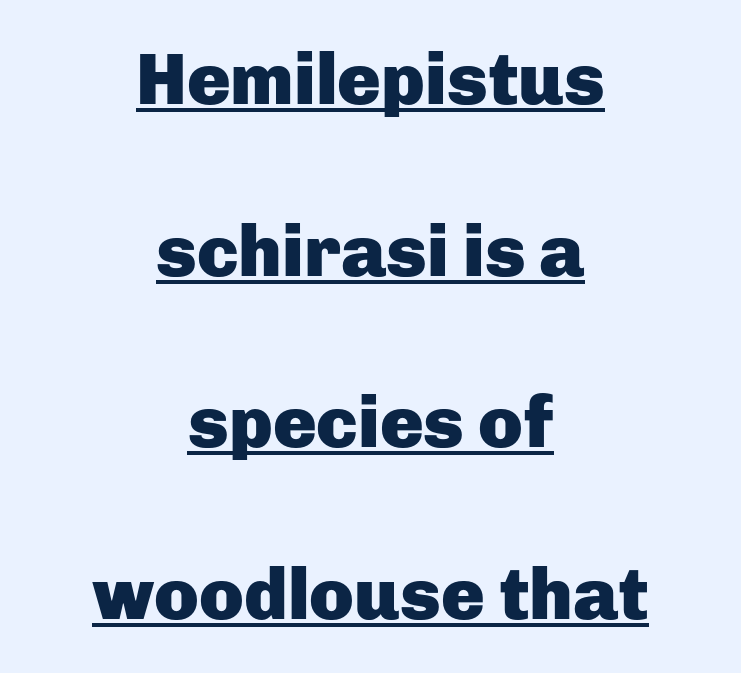
The image shows 73 px heavy sans-serif type, upright; set centered, loose line spacing (2.35x), normal letter spacing, underlined; low stroke contrast and a medium x-height.
